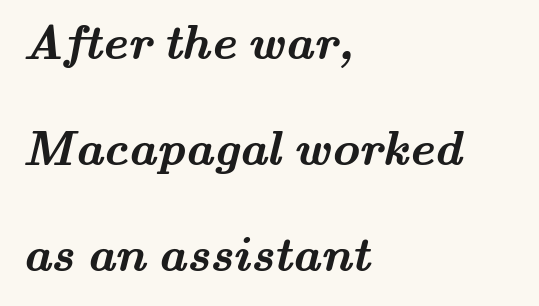
Line spacing here is loose. The lines in this sample share a left origin and differ only in where they stop. Pretty heavy lettering here — definitely bold. The passage shown is typed in a proportional face where columns would drift.
